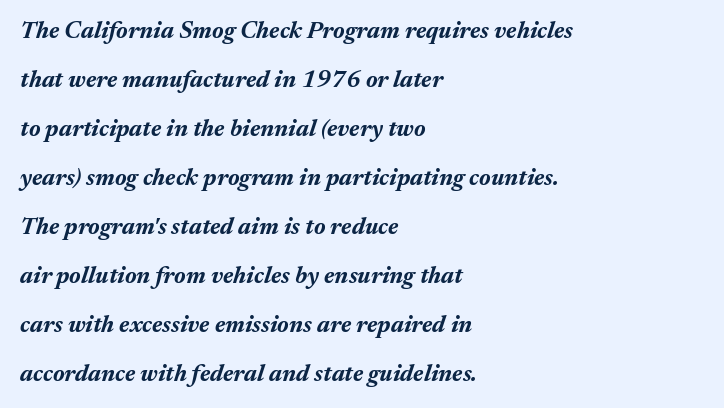
Q: Is the text bold? A: Yes.
Q: Is the text italic (slanted)? A: Yes, it leans right by about 17 degrees.
Q: Is the text underlined? A: No.
Q: How is the paragraph aligned? A: Left-aligned.
Q: Is the spacing between letters normal or unusually wide? A: Normal.
Q: Is the spacing between lines tight, normal or loose? A: Loose.
